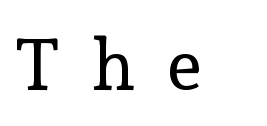
The image shows 71 px regular-weight serif type, upright; set unusually wide letter spacing (+0.47 em), not underlined; a medium x-height.
